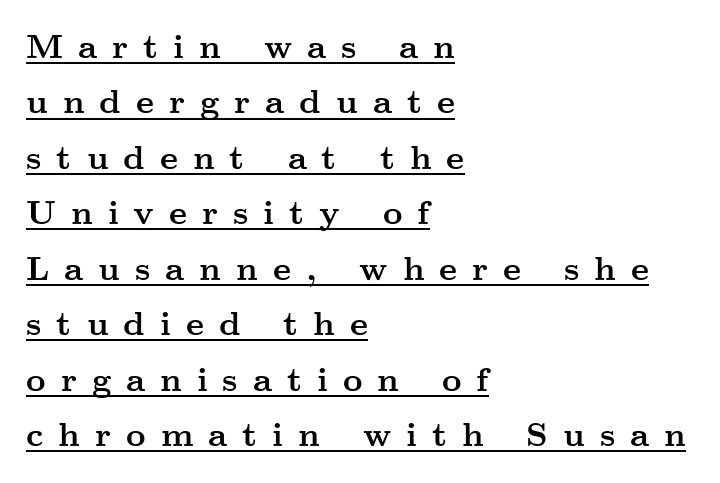
The image shows 34 px semibold, wide serif type, upright; set left-aligned, normal line spacing (1.63x), unusually wide letter spacing (+0.44 em), underlined; medium stroke contrast and a small x-height.
